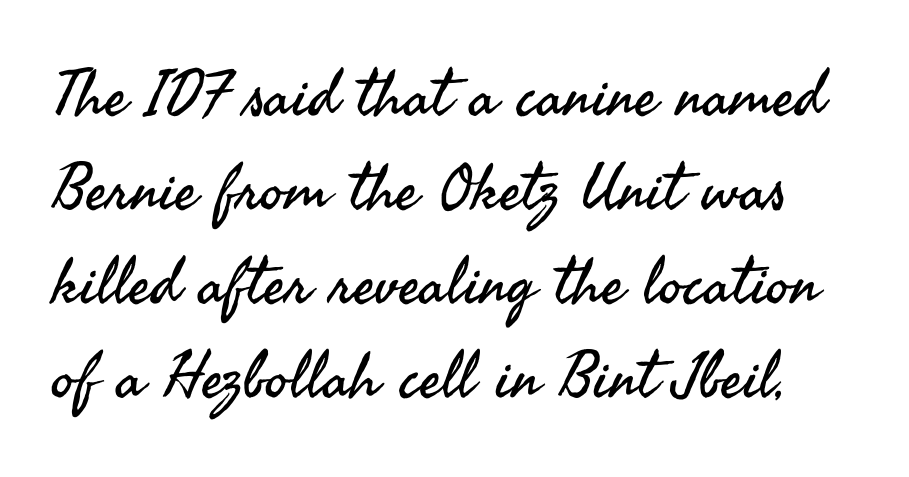
Stroke terminals: plain, sans-serif. Is the stroke heavy? The answer is a plain regular-or-lighter. Do the characters align in a grid? No, the font is proportional. This sample keeps an unexceptional amount of space between lines. A clean baseline with only descenders dipping below it.
